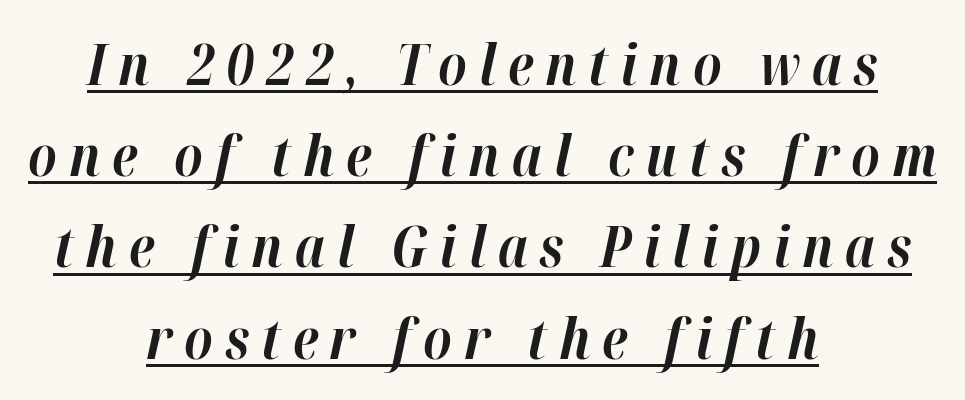
The image shows 57 px bold type, italic (leaning right); set centered, normal line spacing (1.6x), unusually wide letter spacing (+0.21 em), underlined; high stroke contrast and a medium x-height.
